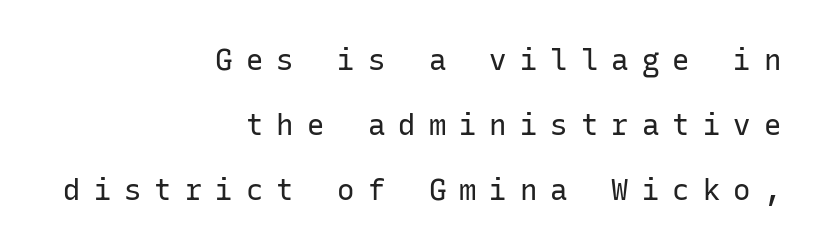
Every character here occupies the same horizontal width, giving the sample a typewriter-like rhythm. If you measured baseline to baseline, you'd find a long distance. Words float on clear page, feet unadorned. This is not heavy type; no bold has been used. This is roman type, the default non-slanted kind. Where is the straight margin? On the right.
